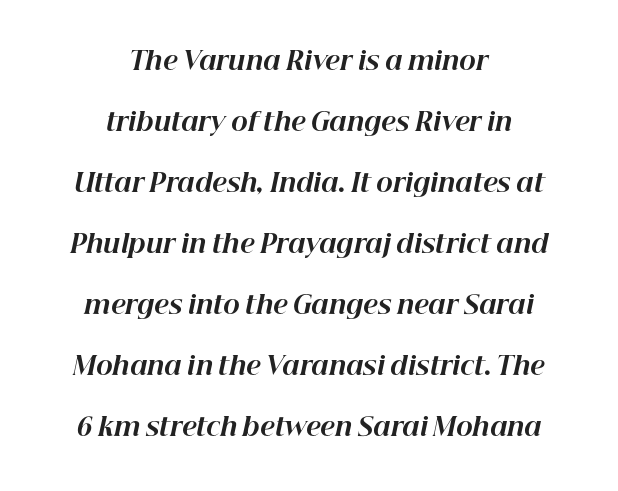
{"italic": "yes", "lean": "right", "slant_degrees": 12, "bold": "yes", "underline": "no", "align": "center", "line_spacing": "loose", "line_spacing_ratio": 2.44, "letter_spacing": "normal", "letter_spacing_em": 0.0, "glyph_px": 25}
